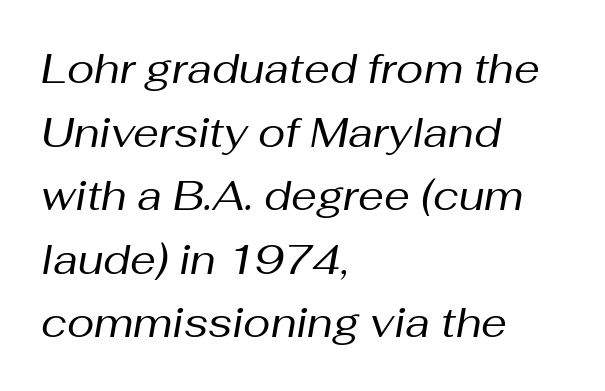
{"italic": "yes", "lean": "right", "slant_degrees": 10, "bold": "no", "weight": "regular", "width": "normal", "stroke_contrast": "medium", "x_height": "medium", "monospaced": "no", "underline": "no", "align": "left", "line_spacing": "normal", "line_spacing_ratio": 1.55, "letter_spacing": "normal", "letter_spacing_em": 0.0, "glyph_px": 41}
